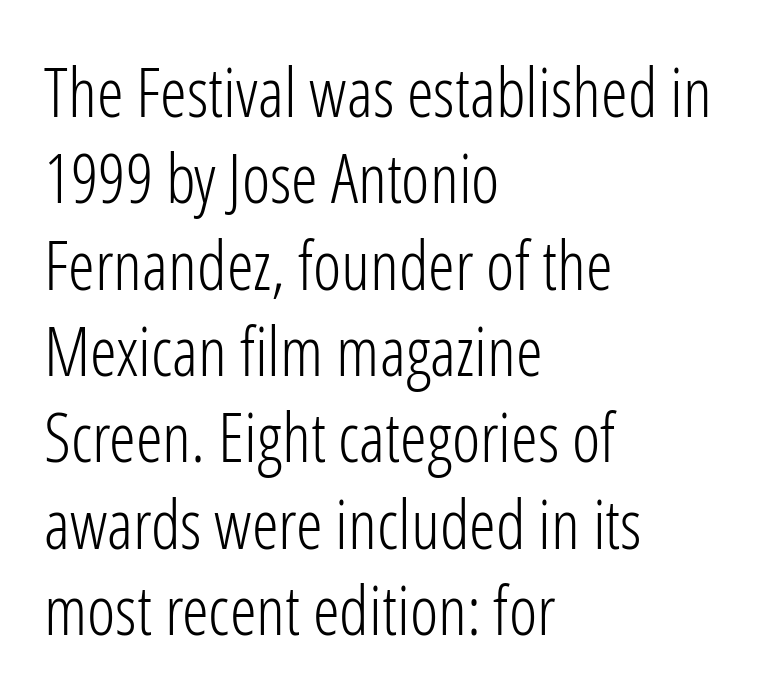
Serifs: no, the terminals of the letterforms are clean. These glyphs show unthickened strokes, regular width or finer. Is this a fixed-width face? No — the glyphs have proportional, varying widths. This sample uses plain, unmodified letter spacing.
